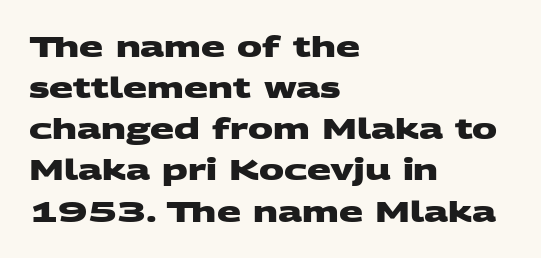
Q: Is the text bold? A: Yes.
Q: Is the typeface a serif or a sans-serif typeface? A: Sans-serif.
Q: Is the text underlined? A: No.
Q: How is the paragraph aligned? A: Left-aligned.
Q: Is the spacing between letters normal or unusually wide? A: Normal.
Q: Is the spacing between lines tight, normal or loose? A: Normal.
Q: Width (condensed, normal, or wide)? A: Wide.
Q: Stroke contrast? A: Medium.
Q: x-height? A: Large.
Q: Monospaced? A: No.
